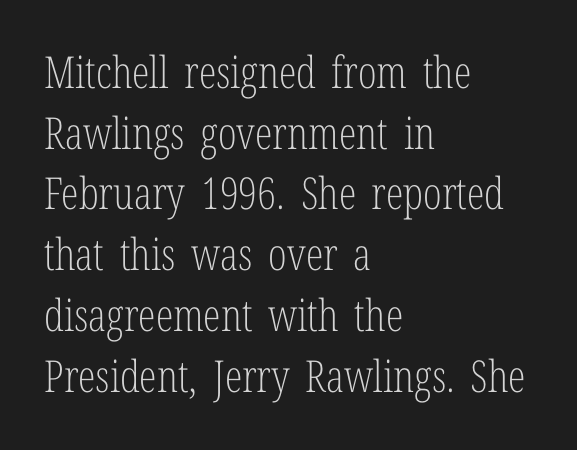
Varying glyph widths throughout — classic text-font behaviour. The passage shown stacks its lines at a standard gap. I'd call this a serif setting — the letters wear small feet. The gap between lines stays unmarked. A student would call this left alignment; a typographer would say flush left, rag right.
